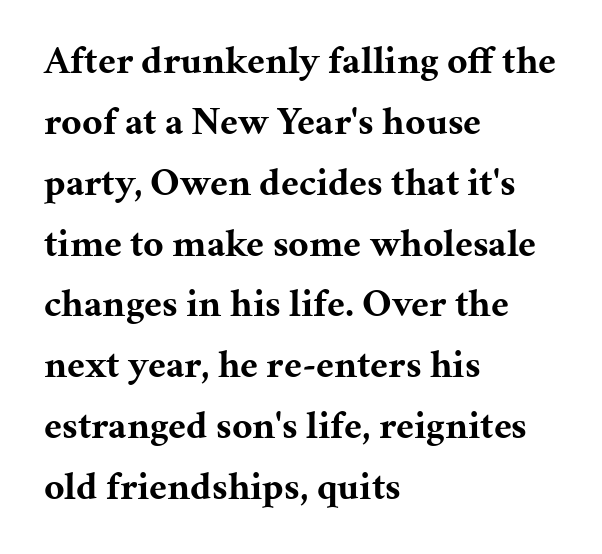
Q: Is the text bold? A: Yes.
Q: Is the text italic (slanted)? A: No, it is upright.
Q: Is the typeface a serif or a sans-serif typeface? A: Serif.
Q: Is the text underlined? A: No.
Q: How is the paragraph aligned? A: Left-aligned.
Q: Is the spacing between letters normal or unusually wide? A: Normal.
Q: Is the spacing between lines tight, normal or loose? A: Normal.
Q: Width (condensed, normal, or wide)? A: Normal.
Q: Stroke contrast? A: Medium.
Q: x-height? A: Medium.
Q: Monospaced? A: No.
